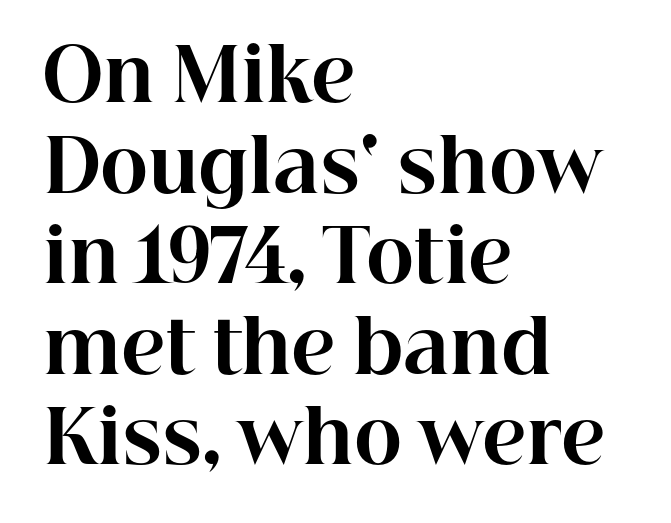
The image shows 73 px bold serif type, upright; set left-aligned, line spacing 1.24x, normal letter spacing, not underlined; high stroke contrast and a medium x-height.
